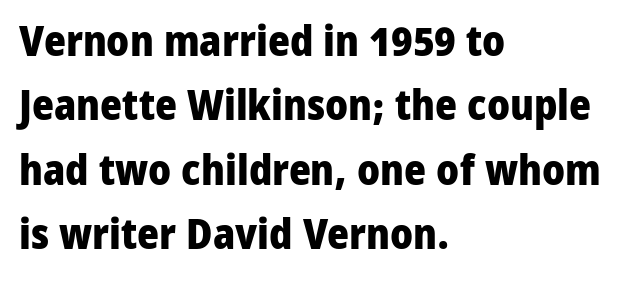
Q: Is the text bold? A: Yes.
Q: Is the text italic (slanted)? A: No, it is upright.
Q: Is the typeface a serif or a sans-serif typeface? A: Sans-serif.
Q: Is the text underlined? A: No.
Q: How is the paragraph aligned? A: Left-aligned.
Q: Is the spacing between letters normal or unusually wide? A: Normal.
Q: Is the spacing between lines tight, normal or loose? A: Normal.
Q: Width (condensed, normal, or wide)? A: Normal.
Q: Stroke contrast? A: Low.
Q: x-height? A: Medium.
Q: Monospaced? A: No.
